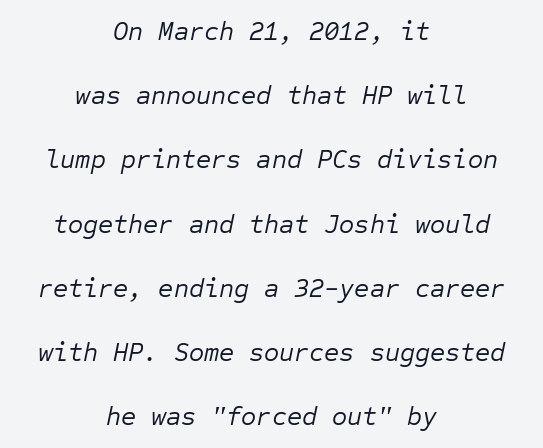
Q: Is the text bold? A: No.
Q: Is the text italic (slanted)? A: Yes, it leans right by about 12 degrees.
Q: Is the text underlined? A: No.
Q: How is the paragraph aligned? A: Centered.
Q: Is the spacing between letters normal or unusually wide? A: Normal.
Q: Is the spacing between lines tight, normal or loose? A: Loose.
